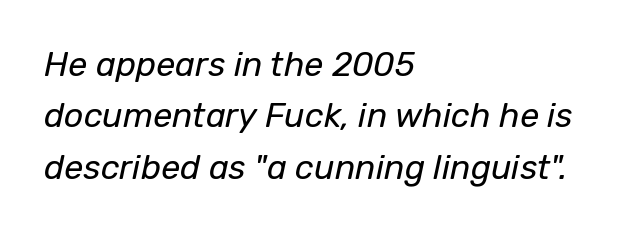
Check the space under the baseline: it is left empty. Which margin do the lines hug? The left one — the right edge is uneven. Each letter keeps its own natural width here, so spacing adapts to shape. No heavy texture on the line: the type isn't bold. Tracking value appears to be zero — textbook default spacing.
